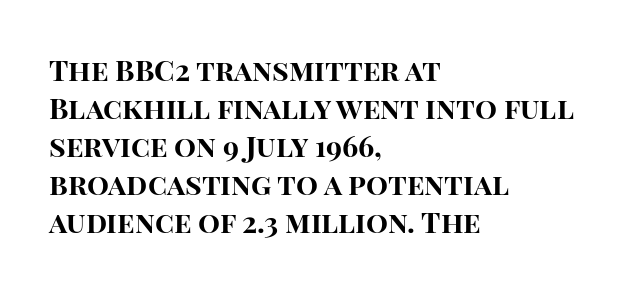
Glance below the letters and you will spot only blank space. Summary of vertical rhythm: regular, with standard interline spacing. The font family rendered here belongs to the sans-serif group. Alignment: flush left. The type sits square on the baseline with zero lean. A typesetter would call this proportional, since set widths differ per character.
